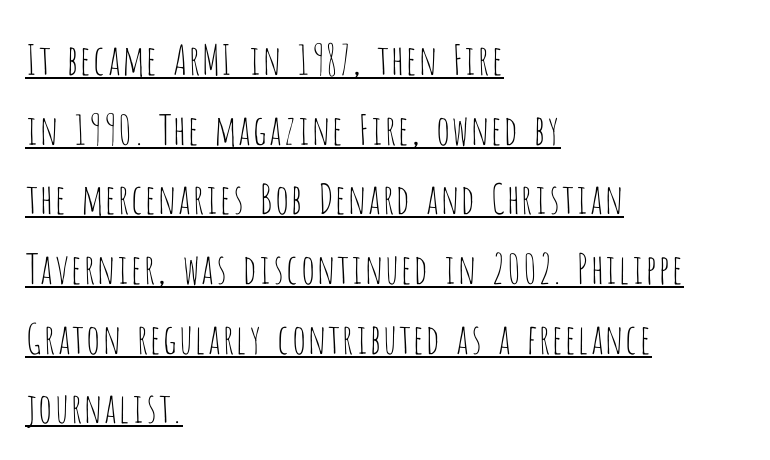
Q: Is the text bold? A: No.
Q: Is the text italic (slanted)? A: No, it is upright.
Q: Is the typeface a serif or a sans-serif typeface? A: Sans-serif.
Q: Is the text underlined? A: Yes.
Q: How is the paragraph aligned? A: Left-aligned.
Q: Is the spacing between letters normal or unusually wide? A: Normal.
Q: Is the spacing between lines tight, normal or loose? A: Normal.
Q: Width (condensed, normal, or wide)? A: Condensed.
Q: Stroke contrast? A: Low.
Q: x-height? A: Large.
Q: Monospaced? A: No.
